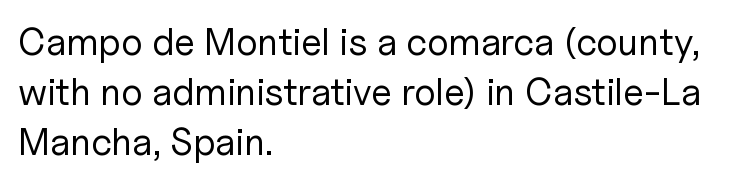
Q: Is the text bold? A: No.
Q: Is the text italic (slanted)? A: No, it is upright.
Q: Is the typeface a serif or a sans-serif typeface? A: Sans-serif.
Q: Is the text underlined? A: No.
Q: How is the paragraph aligned? A: Left-aligned.
Q: Is the spacing between letters normal or unusually wide? A: Normal.
Q: Is the spacing between lines tight, normal or loose? A: Normal.
Q: Width (condensed, normal, or wide)? A: Normal.
Q: Stroke contrast? A: Low.
Q: x-height? A: Medium.
Q: Monospaced? A: No.
